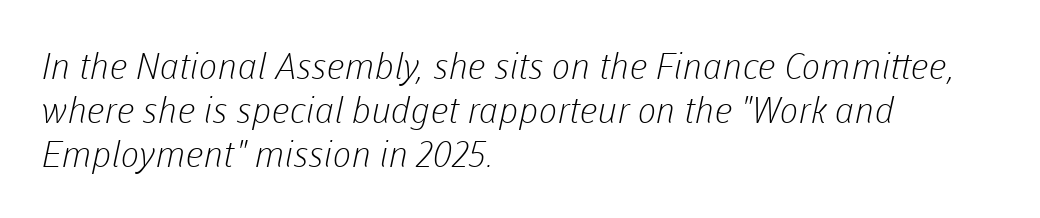
Q: Is the text bold? A: No.
Q: Is the typeface a serif or a sans-serif typeface? A: Sans-serif.
Q: Is the text underlined? A: No.
Q: How is the paragraph aligned? A: Left-aligned.
Q: Is the spacing between letters normal or unusually wide? A: Normal.
Q: Width (condensed, normal, or wide)? A: Normal.
Q: Stroke contrast? A: Low.
Q: x-height? A: Medium.
Q: Monospaced? A: No.
